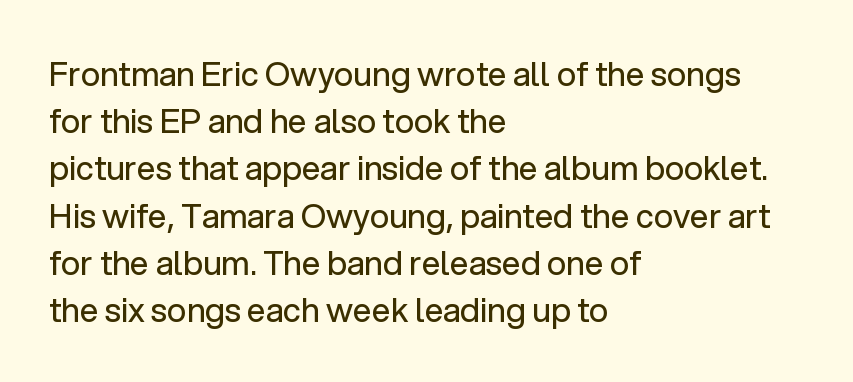
Stroke mass is kept to a normal reading level or below. Nobody drew a line under any word here. The line-height multiplier appears to be the usual default. Check where the strokes stop: nothing finishes them off — pure sans.
